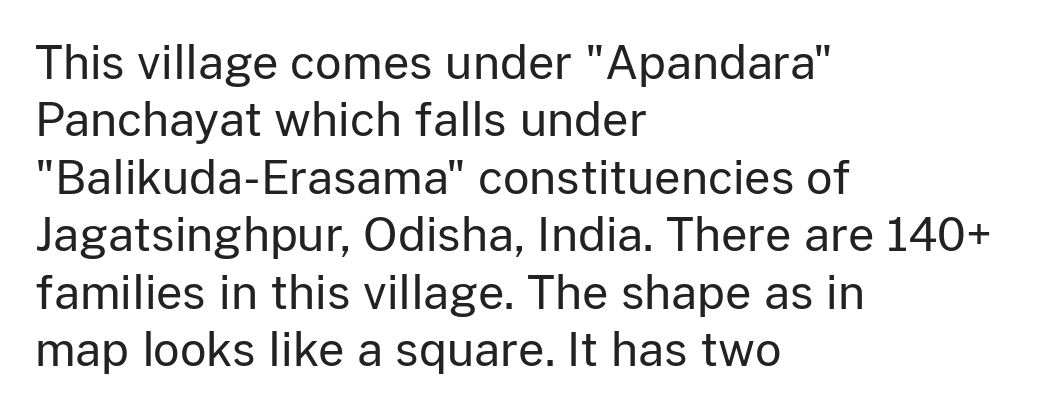
{"serif": "no", "italic": "no", "bold": "no", "weight": "regular", "width": "normal", "stroke_contrast": "low", "x_height": "medium", "monospaced": "no", "underline": "no", "align": "left", "line_spacing": "normal", "line_spacing_ratio": 1.25, "letter_spacing": "normal", "letter_spacing_em": 0.0, "glyph_px": 46}
